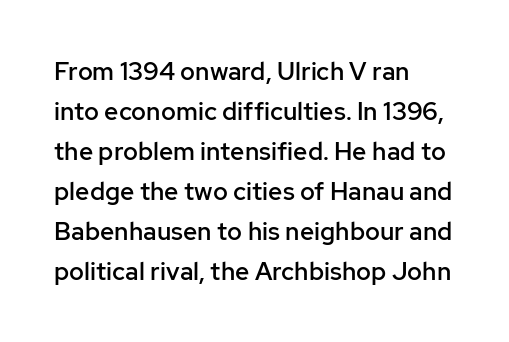
Each glyph is drawn with semibold strokes, heavier than normal yet not fully bold. Students, note that the glyphs here touch the page at normal intervals. Posture: vertical. A classic flush-left, rag-right setting is used for this passage. Does the leading feel generous? No, just average. Descenders hang freely into open space.
